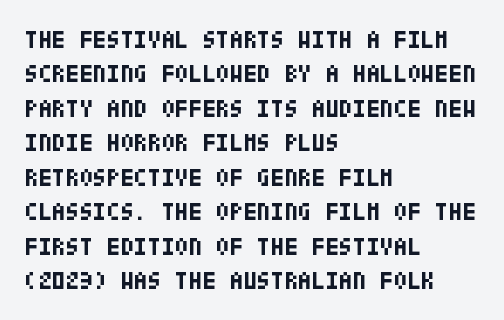
Plain, unruled lines of type. Italic: no, the glyphs are upright roman. The face used here has the dense, thick strokes of a bold. Compared with typical paragraphs, the rows here are spaced about the same. The paragraph has a hard left edge and a soft right edge. Here the glyphs are tracked normally, forming tight word shapes.
